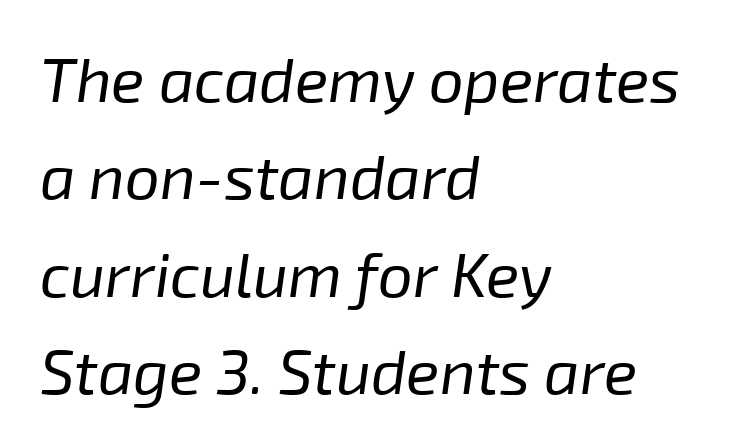
The image shows 62 px regular-weight type, italic (leaning right); set left-aligned, normal line spacing (1.57x), normal letter spacing, not underlined; low stroke contrast and a medium x-height.
